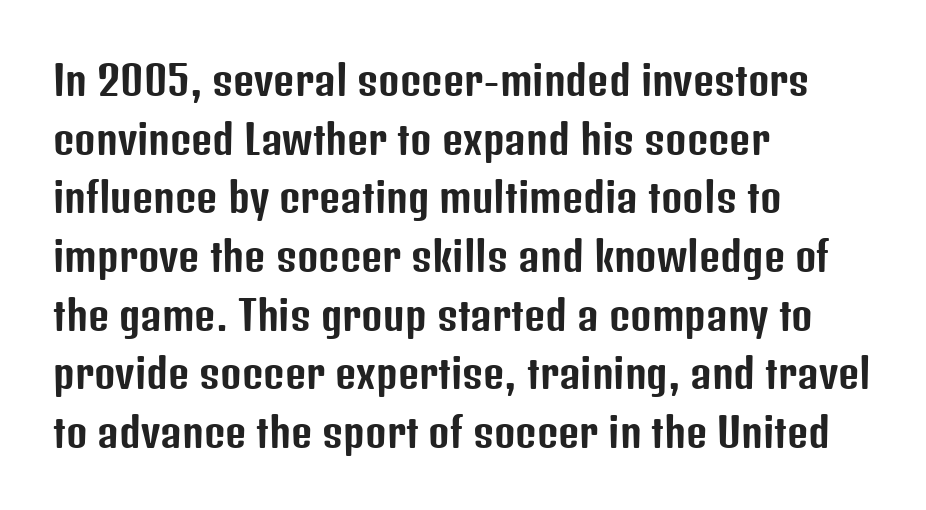
{"serif": "no", "italic": "no", "width": "condensed", "stroke_contrast": "low", "x_height": "medium", "monospaced": "no", "underline": "no", "align": "left", "line_spacing": "normal", "line_spacing_ratio": 1.43, "letter_spacing": "normal", "letter_spacing_em": 0.0, "glyph_px": 41}
